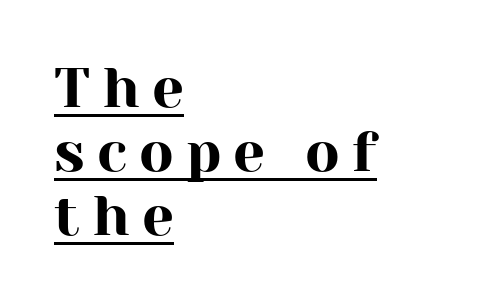
{"serif": "yes", "italic": "no", "width": "normal", "stroke_contrast": "high", "x_height": "medium", "monospaced": "no", "underline": "yes", "align": "left", "line_spacing": "tight", "line_spacing_ratio": 1.12, "letter_spacing": "wide", "letter_spacing_em": 0.21, "glyph_px": 57}
